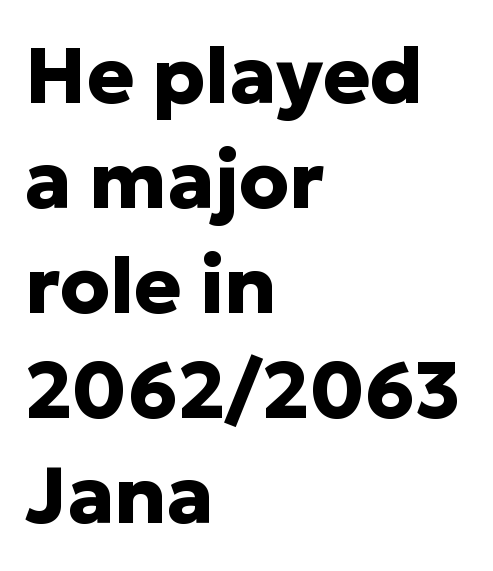
{"serif": "no", "italic": "no", "bold": "yes", "weight": "heavy", "width": "normal", "stroke_contrast": "low", "x_height": "medium", "monospaced": "no", "underline": "no", "align": "left", "line_spacing": "normal", "line_spacing_ratio": 1.33, "letter_spacing": "normal", "letter_spacing_em": 0.0, "glyph_px": 79}
